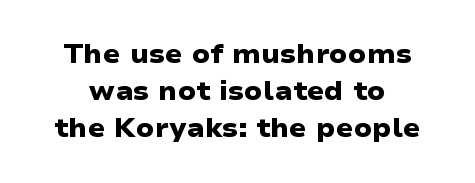
The image shows 26 px bold type; set normal line spacing (1.42x), normal letter spacing, not underlined.
